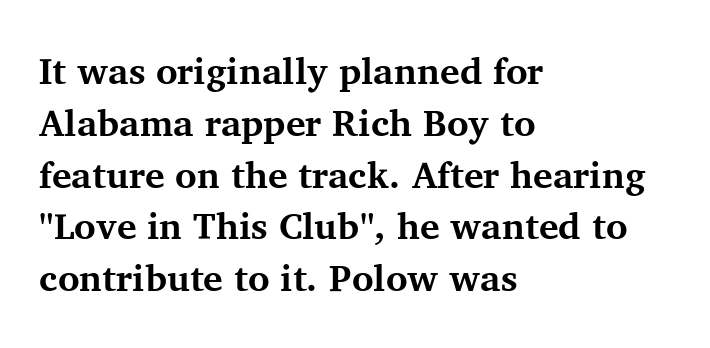
Q: Is the text bold? A: Yes.
Q: Is the text italic (slanted)? A: No, it is upright.
Q: Is the typeface a serif or a sans-serif typeface? A: Serif.
Q: Is the text underlined? A: No.
Q: How is the paragraph aligned? A: Left-aligned.
Q: Is the spacing between letters normal or unusually wide? A: Normal.
Q: Is the spacing between lines tight, normal or loose? A: Normal.
Q: Width (condensed, normal, or wide)? A: Normal.
Q: Stroke contrast? A: Medium.
Q: x-height? A: Medium.
Q: Monospaced? A: No.
